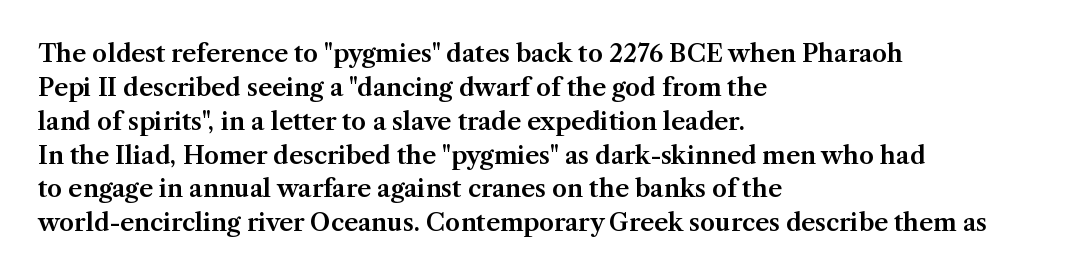
Here the glyphs are tracked normally, forming tight word shapes. A typesetter would call this leading conventional body-copy spacing. Descenders hang freely into open space. Typeset ragged right — the left edge is the straight one. Posture: upright roman.
